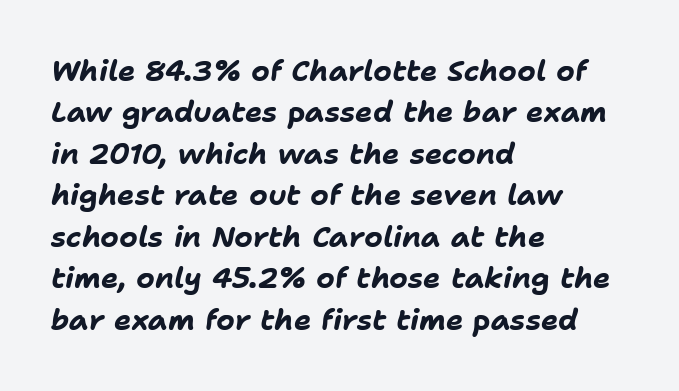
The image shows 29 px bold type, italic (leaning right); set left-aligned, normal line spacing (1.43x), normal letter spacing, not underlined; low stroke contrast and a medium x-height.
